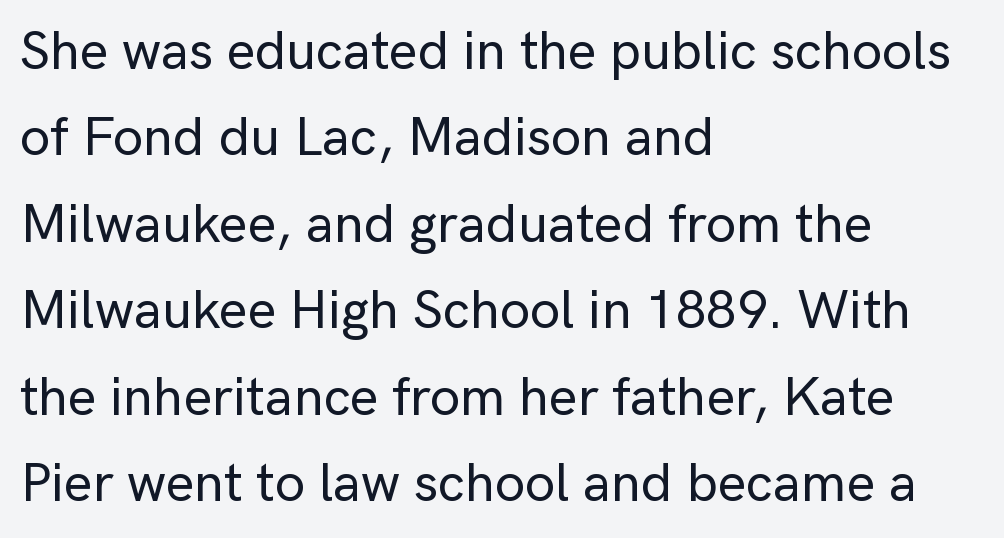
Q: Is the text italic (slanted)? A: No, it is upright.
Q: Is the typeface a serif or a sans-serif typeface? A: Sans-serif.
Q: Is the text underlined? A: No.
Q: How is the paragraph aligned? A: Left-aligned.
Q: Is the spacing between letters normal or unusually wide? A: Normal.
Q: Is the spacing between lines tight, normal or loose? A: Normal.
Q: Width (condensed, normal, or wide)? A: Normal.
Q: Stroke contrast? A: Low.
Q: x-height? A: Medium.
Q: Monospaced? A: No.
